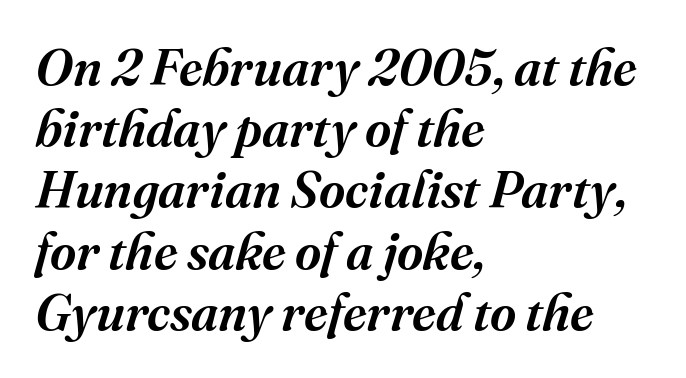
The image shows 51 px serif type, italic (leaning right); set left-aligned, line spacing 1.2x, normal letter spacing, not underlined; medium stroke contrast and a medium x-height.
